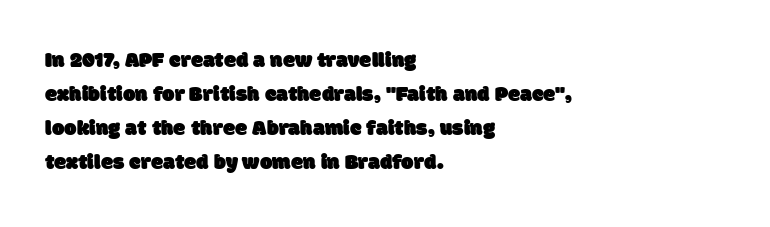
{"underline": "no", "align": "left", "line_spacing": "normal", "line_spacing_ratio": 1.55, "letter_spacing": "normal", "letter_spacing_em": 0.0, "glyph_px": 22}
